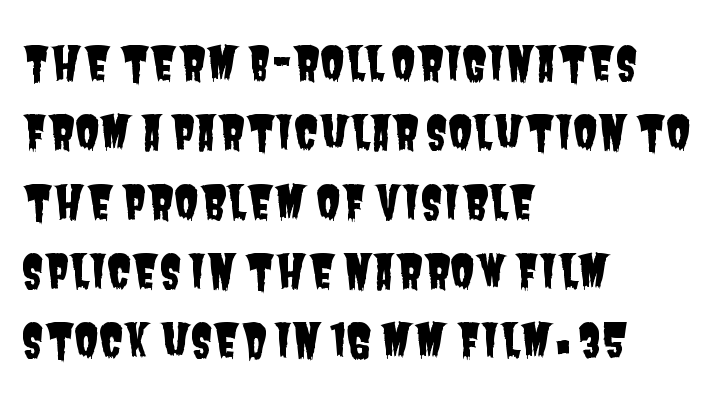
{"serif": "no", "width": "condensed", "stroke_contrast": "low", "x_height": "large", "monospaced": "no", "underline": "no", "align": "left", "line_spacing": "normal", "line_spacing_ratio": 1.54, "letter_spacing": "normal", "letter_spacing_em": 0.0, "glyph_px": 45}
